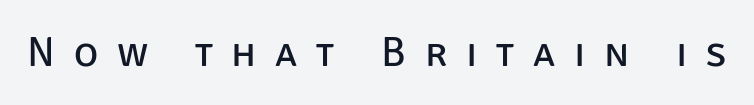
{"serif": "no", "italic": "no", "bold": "no", "weight": "regular", "width": "normal", "stroke_contrast": "low", "x_height": "large", "monospaced": "no", "underline": "no", "letter_spacing": "wide", "letter_spacing_em": 0.46, "glyph_px": 41}
